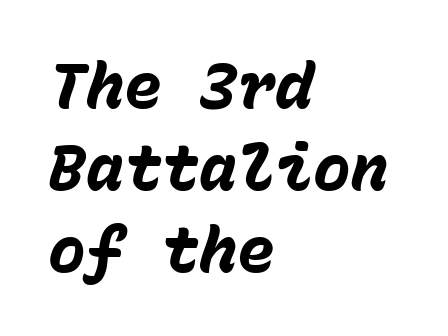
These lines keep a tight, regular rhythm from letter to letter. The font is running at its bold setting. The face used here has a pronounced slope to its letters. Horizontal alignment here is leftward, the default for most running prose. Clear beneath every line of the passage. Students, observe: this is what conventionally led text looks like.
